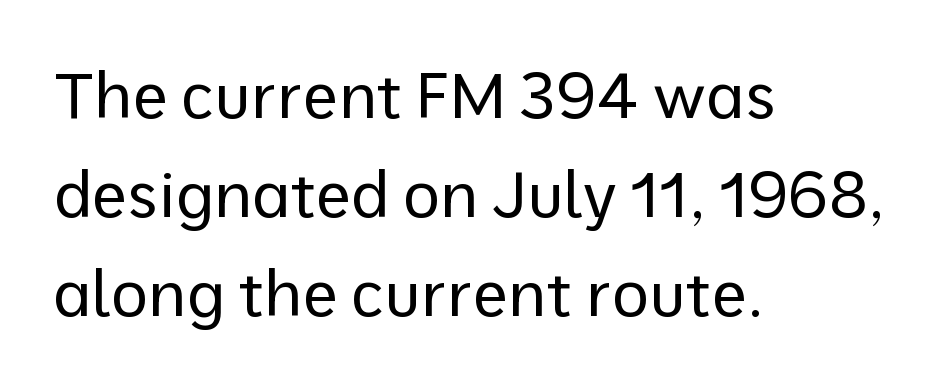
The image shows 64 px regular-weight sans-serif type, upright; set left-aligned, normal line spacing (1.55x), normal letter spacing, not underlined; low stroke contrast and a medium x-height.
